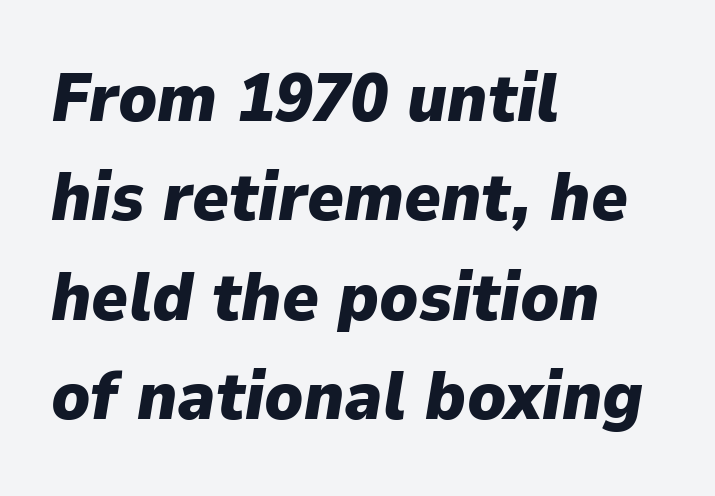
{"italic": "yes", "lean": "right", "slant_degrees": 9, "bold": "yes", "weight": "heavy", "width": "normal", "stroke_contrast": "low", "x_height": "medium", "monospaced": "no", "underline": "no", "align": "left", "line_spacing": "normal", "line_spacing_ratio": 1.44, "letter_spacing": "normal", "letter_spacing_em": 0.0, "glyph_px": 69}
